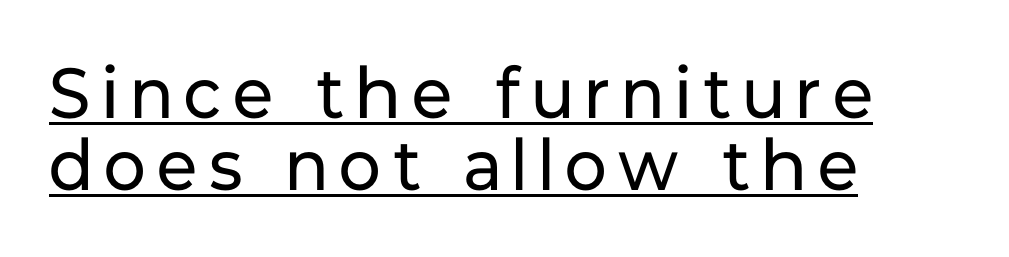
{"serif": "no", "italic": "no", "bold": "no", "weight": "regular", "width": "normal", "stroke_contrast": "low", "x_height": "medium", "monospaced": "no", "underline": "yes", "align": "left", "line_spacing": "tight", "line_spacing_ratio": 1.01, "glyph_px": 71}
